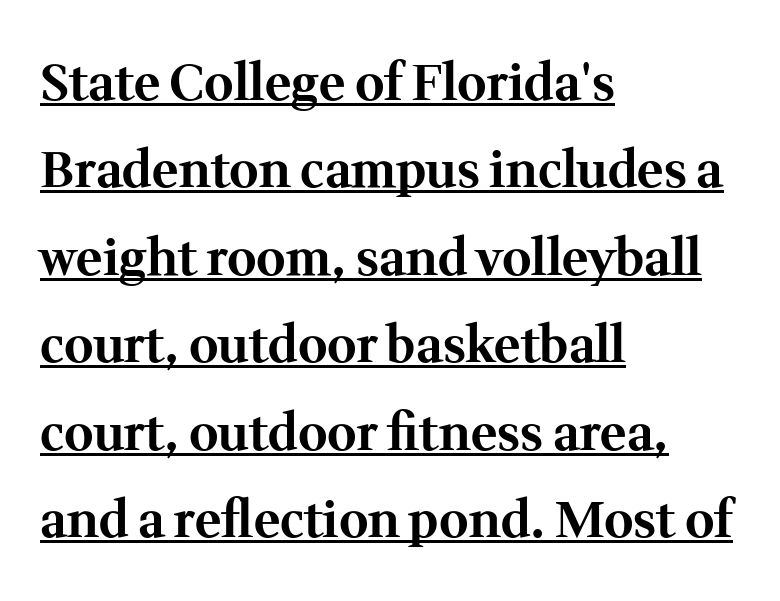
The image shows 50 px bold serif type, upright; set left-aligned, line spacing 1.75x, normal letter spacing, underlined; medium stroke contrast and a medium x-height.
